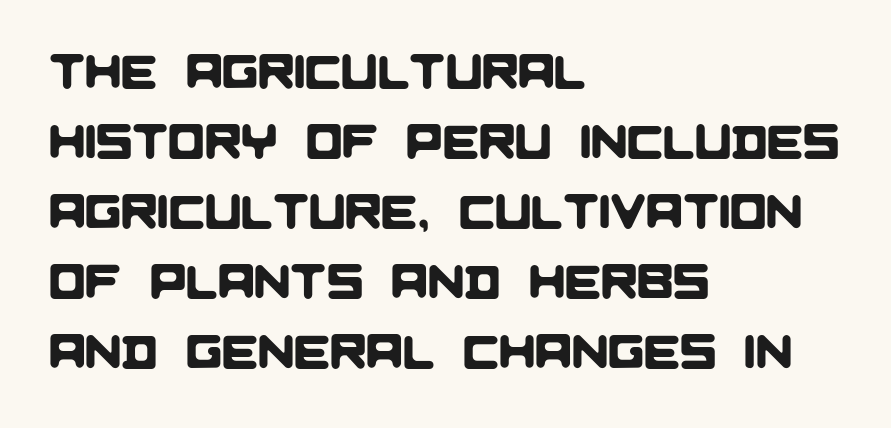
The image shows 48 px sans-serif type; set left-aligned, normal line spacing (1.46x), normal letter spacing, not underlined; low stroke contrast and a large x-height.
